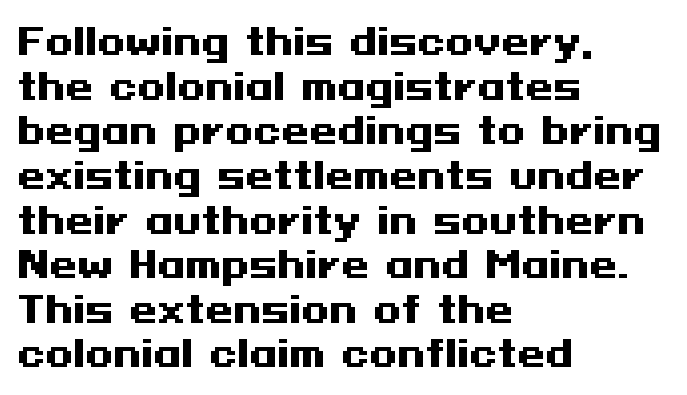
{"serif": "no", "italic": "no", "bold": "yes", "weight": "heavy", "width": "wide", "stroke_contrast": "medium", "x_height": "medium", "underline": "no", "align": "left", "line_spacing_ratio": 1.24, "letter_spacing": "normal", "letter_spacing_em": 0.0, "glyph_px": 36}
